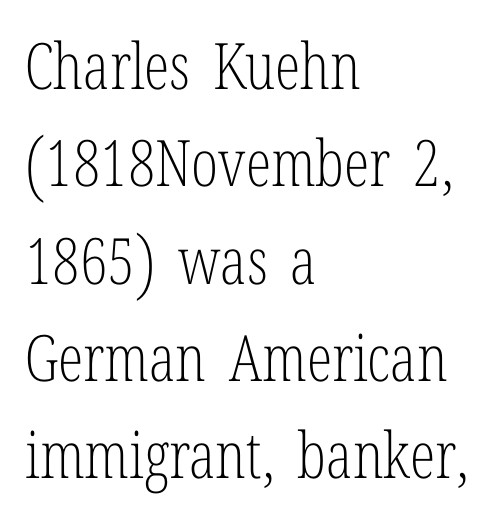
{"serif": "yes", "italic": "no", "bold": "no", "weight": "light", "width": "condensed", "stroke_contrast": "low", "x_height": "medium", "monospaced": "no", "underline": "no", "align": "left", "line_spacing": "normal", "line_spacing_ratio": 1.52, "letter_spacing": "normal", "letter_spacing_em": 0.0, "glyph_px": 64}
